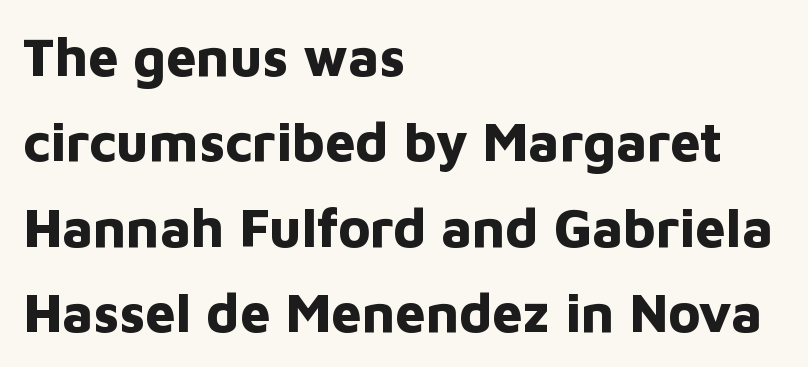
Typeset ragged right — the left edge is the straight one. Students, observe: this is what conventionally led text looks like. In terms of letterform style, serifs are entirely absent. You could not count columns in this text — the font is proportionally spaced. Unmarked baselines from the first word to the last.
